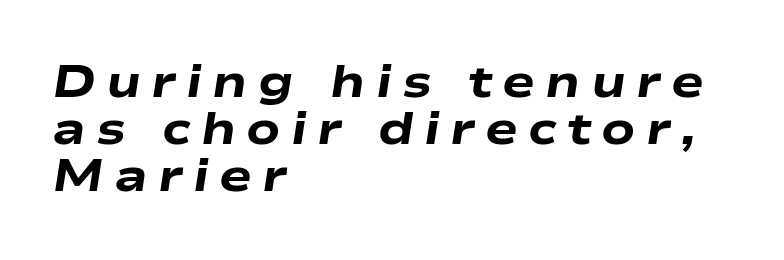
Horizontally, the lines are justified to the leading edge only. Line spacing here is tight. Do the characters align in a grid? No, the font is proportional. Lines of text with bare space underneath.
